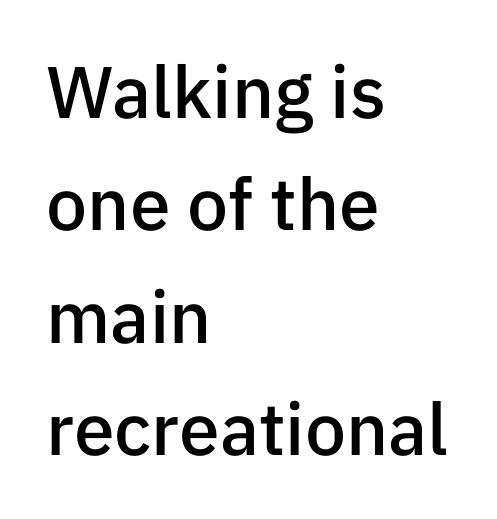
The image shows 73 px semibold sans-serif type, upright; set left-aligned, normal line spacing (1.54x), normal letter spacing, not underlined; low stroke contrast and a medium x-height.
